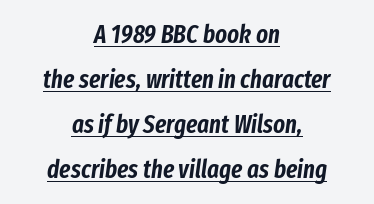
The image shows 25 px text type, italic (leaning right); set centered, line spacing 1.8x, normal letter spacing, underlined.
